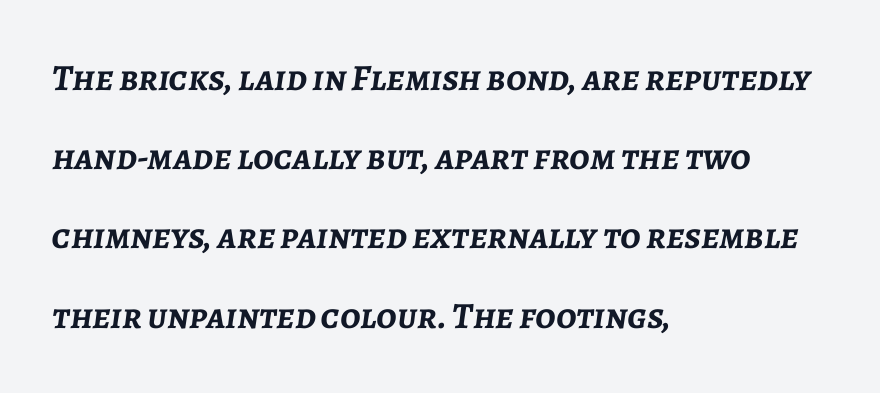
The image shows 37 px semibold type, italic (leaning right); set left-aligned, loose line spacing (2.14x), normal letter spacing, not underlined; low stroke contrast and a medium x-height.
